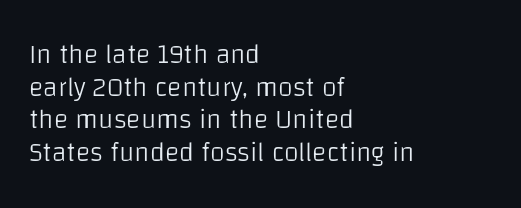
What stands out about the letter spacing? Nothing — it is the standard amount. This is not heavy type; no bold has been used. Just letters on the line, the space beneath them empty. Notice how the stems are strictly vertical — no italics here. This rendering uses left alignment, leaving the right contour irregular.
